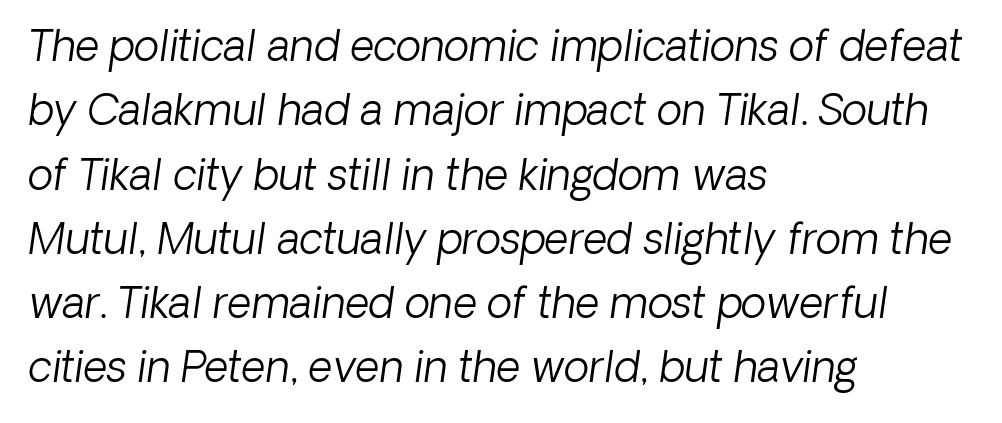
This sample keeps an unexceptional amount of space between lines. Rendered with sloped, italic letterforms. This is not heavy type; no bold has been used. A typesetter would call this proportional, since set widths differ per character.
